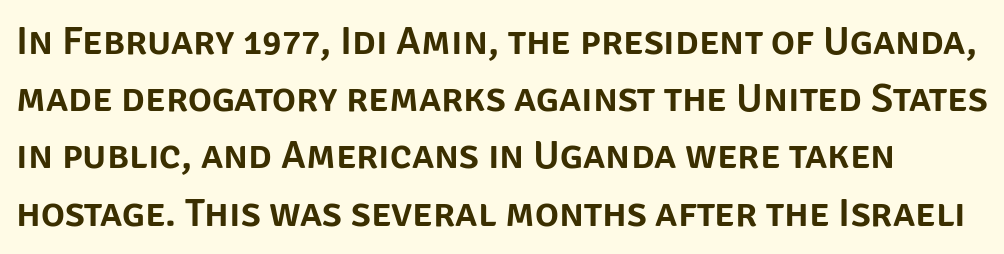
{"serif": "no", "italic": "no", "width": "normal", "stroke_contrast": "low", "x_height": "large", "monospaced": "no", "underline": "no", "line_spacing": "normal", "line_spacing_ratio": 1.43, "letter_spacing": "normal", "letter_spacing_em": 0.0, "glyph_px": 40}
